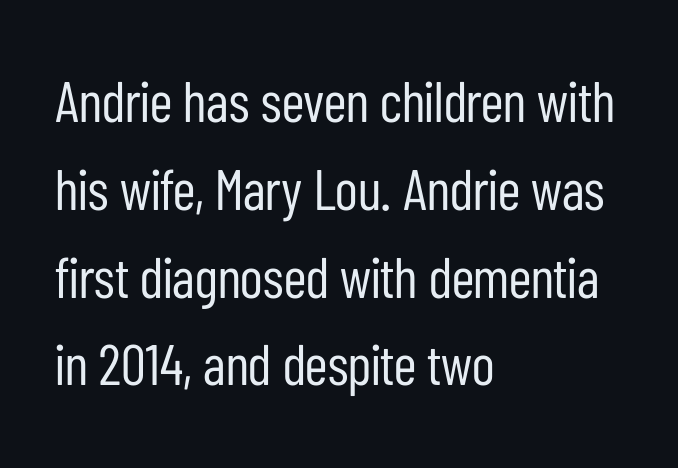
Teacher's note: observe the even left margin — that is flush-left alignment. Whoever set this chose a conventional vertical rhythm. The strokes are not fattened; the text isn't bold. The passage shown is not underscored anywhere. The letters sit at their default tracking, neither squeezed nor spread.
